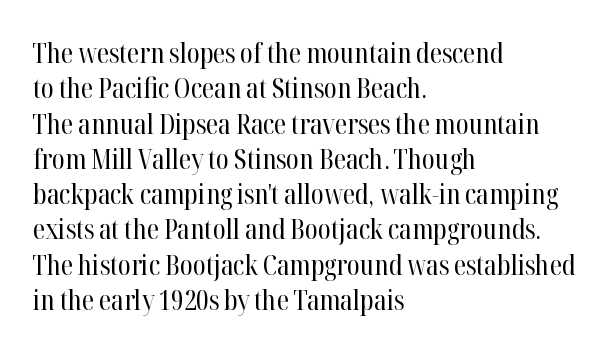
The image shows 28 px regular-weight, condensed serif type, upright; set left-aligned, normal line spacing (1.26x), normal letter spacing, not underlined; high stroke contrast and a medium x-height.
